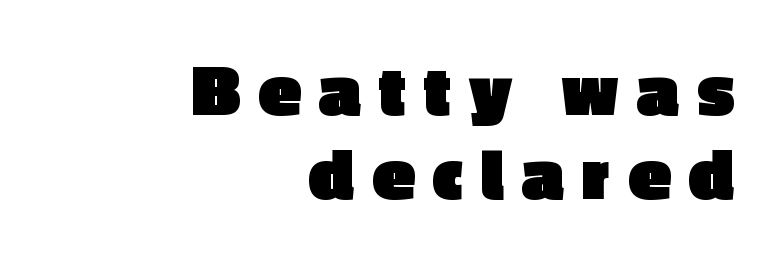
Someone cranked the tracking dial way up on this one. This rendering employs a face without finishing strokes, i.e., a sans-serif. Check under the words: just untouched page. Unlike italic type, these characters show no tilt at all.
